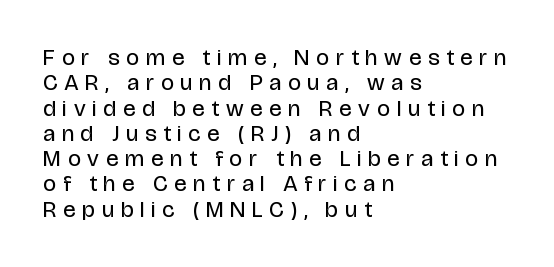
{"italic": "no", "bold": "no", "underline": "no", "align": "left", "line_spacing": "tight", "line_spacing_ratio": 1.1, "letter_spacing": "wide", "letter_spacing_em": 0.3, "glyph_px": 23}
